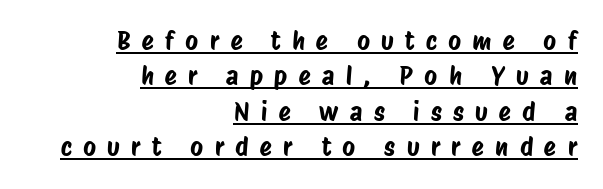
Q: Is the text underlined? A: Yes.
Q: How is the paragraph aligned? A: Right-aligned.
Q: Is the spacing between letters normal or unusually wide? A: Unusually wide.
Q: Is the spacing between lines tight, normal or loose? A: Normal.
